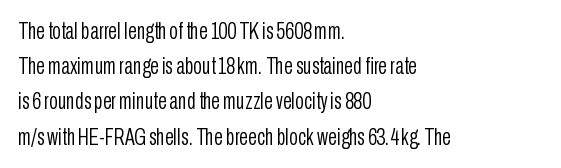
Q: Is the text bold? A: No.
Q: Is the text italic (slanted)? A: No, it is upright.
Q: Is the text underlined? A: No.
Q: How is the paragraph aligned? A: Left-aligned.
Q: Is the spacing between letters normal or unusually wide? A: Normal.
Q: Is the spacing between lines tight, normal or loose? A: Normal.
